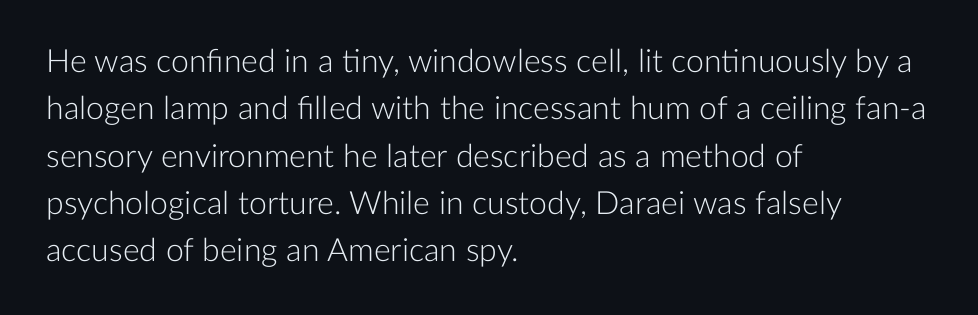
The image shows 32 px light sans-serif type, upright; set left-aligned, normal line spacing (1.48x), normal letter spacing, not underlined; low stroke contrast and a medium x-height.
